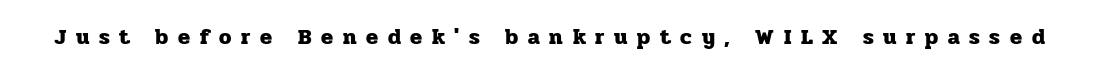
Q: Is the text bold? A: Yes.
Q: Is the text italic (slanted)? A: No, it is upright.
Q: Is the text underlined? A: No.
Q: Is the spacing between letters normal or unusually wide? A: Unusually wide.
